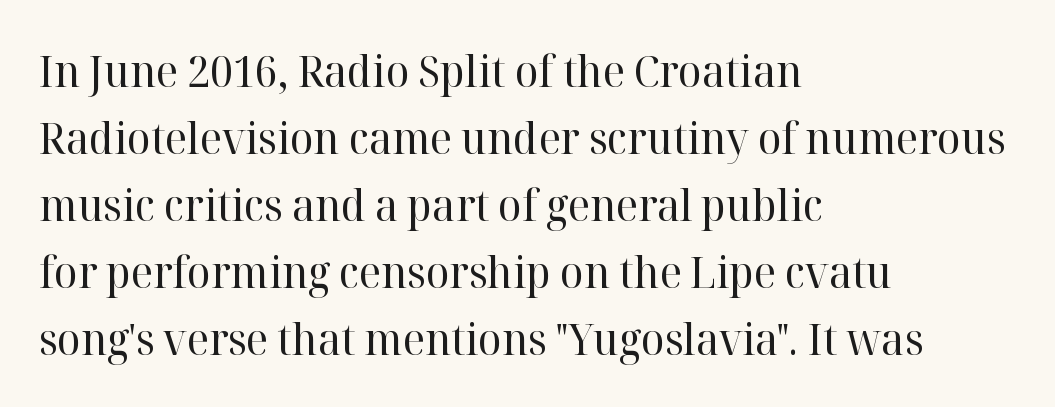
Every stem runs plumb, perpendicular to the baseline. Does the leading feel generous? No, just average. The letters sit at their default tracking, neither squeezed nor spread. Underline: absent.
